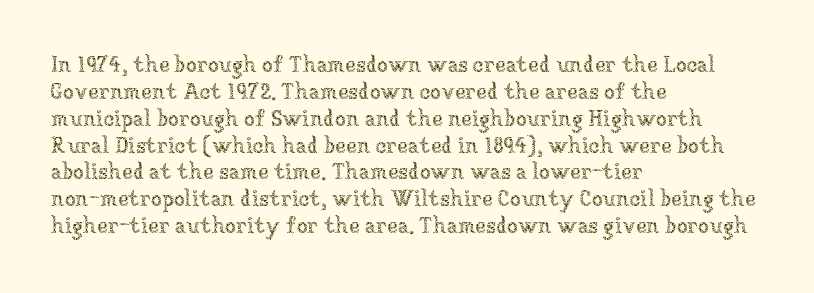
Honestly, the letter spacing is just normal — you wouldn't notice it. A student would call this left alignment; a typographer would say flush left, rag right. The font sits on the lighter half of the weight spectrum, regular included. Just letters on the line, the space beneath them empty.
